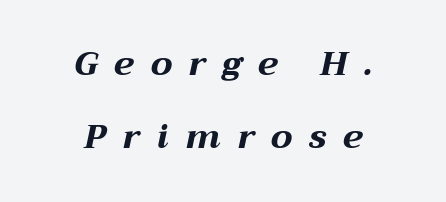
Q: Is the text bold? A: Yes.
Q: Is the text italic (slanted)? A: Yes, it leans right by about 12 degrees.
Q: Is the text underlined? A: No.
Q: How is the paragraph aligned? A: Centered.
Q: Is the spacing between letters normal or unusually wide? A: Unusually wide.
Q: Is the spacing between lines tight, normal or loose? A: Loose.
Q: Width (condensed, normal, or wide)? A: Wide.
Q: Stroke contrast? A: Medium.
Q: x-height? A: Medium.
Q: Monospaced? A: No.
